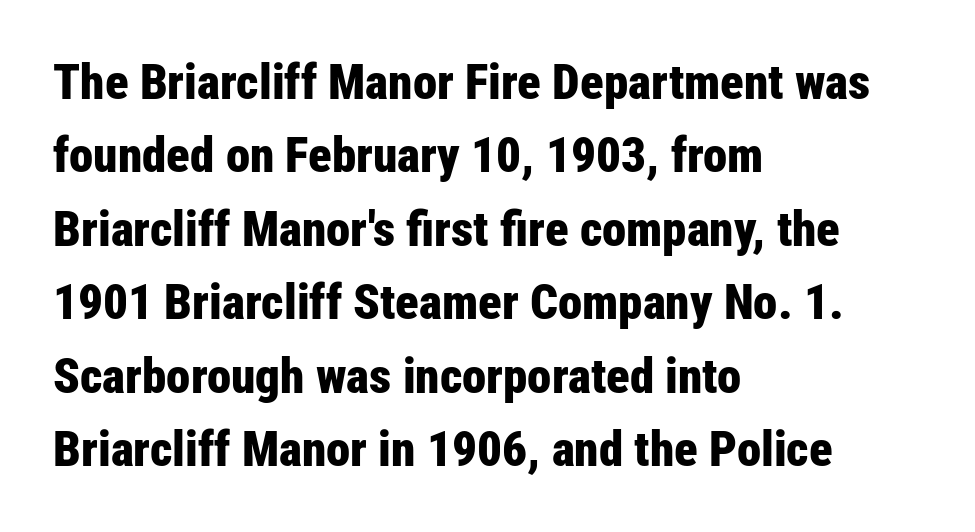
The image shows 49 px bold, condensed sans-serif type, upright; set left-aligned, normal line spacing (1.5x), normal letter spacing, not underlined; low stroke contrast and a medium x-height.
